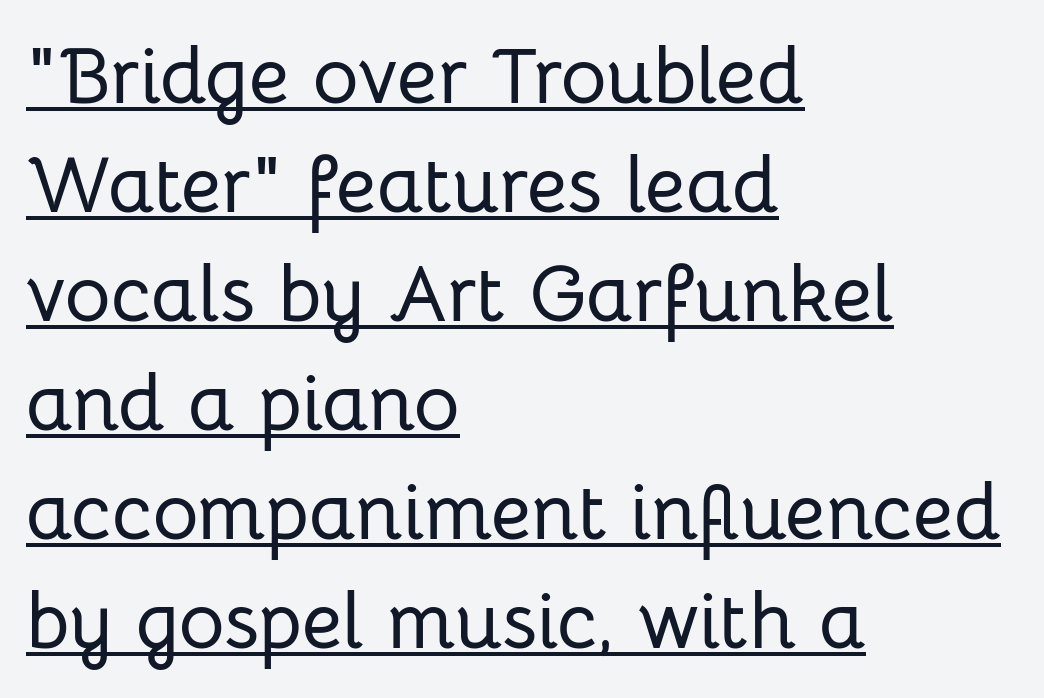
The lettering holds an erect, upright posture throughout. The designer went with a sans here, leaving each stem footless. The letters advance in unequal steps, a hallmark of proportional type. Students, observe the line beneath the letters — that is underlining.
